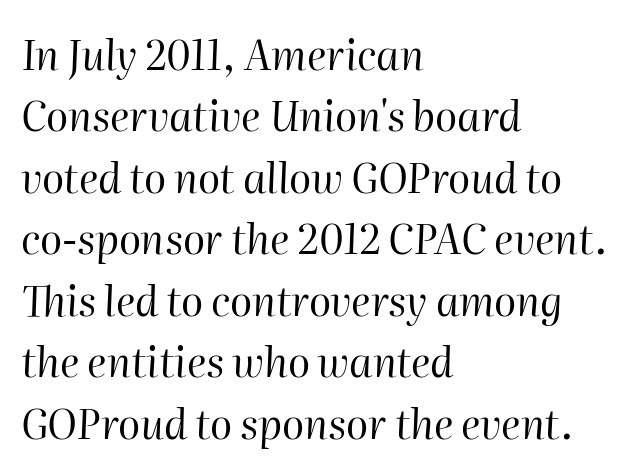
The image shows 41 px regular-weight type, italic (leaning right); set left-aligned, normal line spacing (1.5x), normal letter spacing, not underlined; high stroke contrast and a medium x-height.
